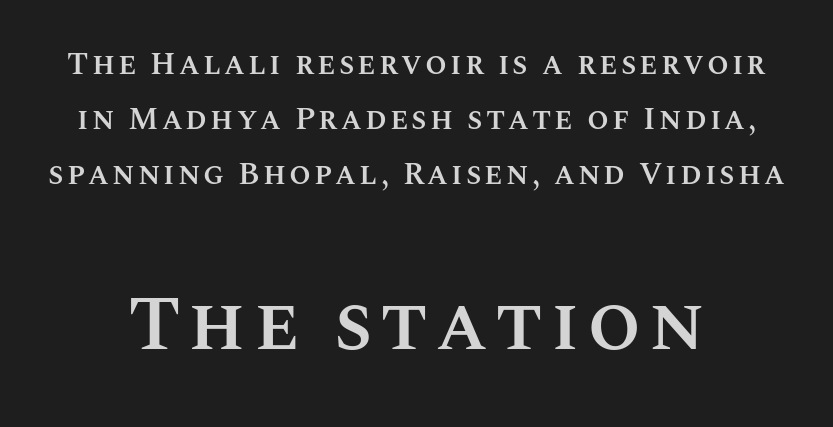
Which chunk is bigger? The second one — the bottom block dwarfs the top. Character widths vary here, with narrow letters taking less room than wide ones. Posture: upright roman. Underlining? Definitely not there. As a designer I'd log this as weight 600, semibold.
